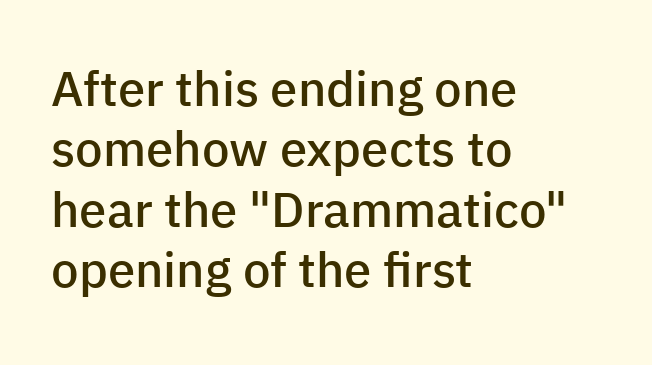
{"serif": "no", "italic": "no", "bold": "semi", "weight": "semibold", "width": "normal", "stroke_contrast": "low", "x_height": "medium", "monospaced": "no", "underline": "no", "align": "left", "line_spacing_ratio": 1.23, "letter_spacing": "normal", "letter_spacing_em": 0.0, "glyph_px": 49}
